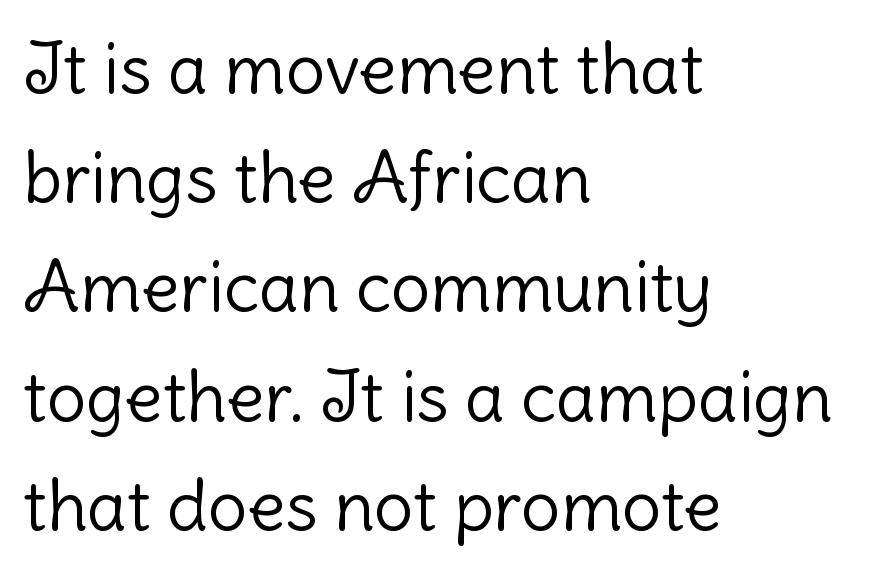
These lines were composed using upright roman letters. The rows are spaced the way most documents space them. Is the stroke heavy? The answer is a plain regular-or-lighter. The paragraph shown leans on its left margin. Nope, no serifs anywhere on these letters. Here the glyphs are tracked normally, forming tight word shapes.
